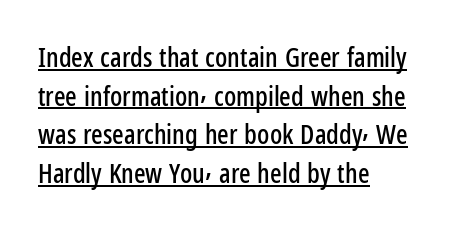
Q: Is the text italic (slanted)? A: No, it is upright.
Q: Is the text underlined? A: Yes.
Q: How is the paragraph aligned? A: Left-aligned.
Q: Is the spacing between letters normal or unusually wide? A: Normal.
Q: Is the spacing between lines tight, normal or loose? A: Normal.
